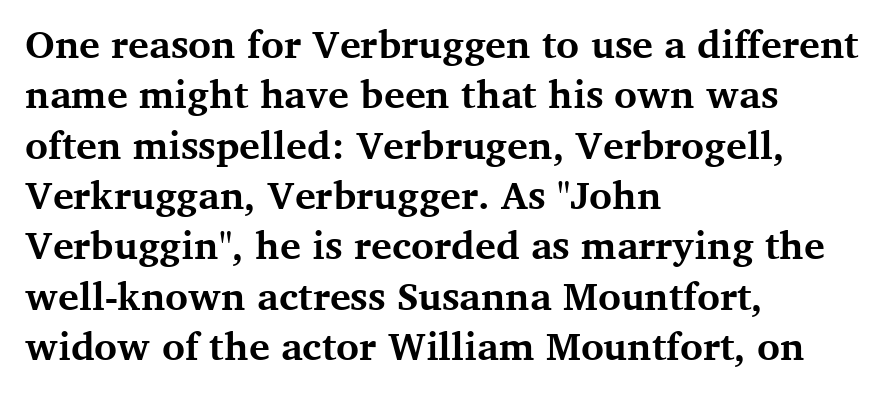
{"serif": "yes", "italic": "no", "bold": "yes", "weight": "bold", "width": "normal", "stroke_contrast": "medium", "x_height": "medium", "monospaced": "no", "underline": "no", "align": "left", "line_spacing": "normal", "line_spacing_ratio": 1.29, "letter_spacing": "normal", "letter_spacing_em": 0.0, "glyph_px": 39}
